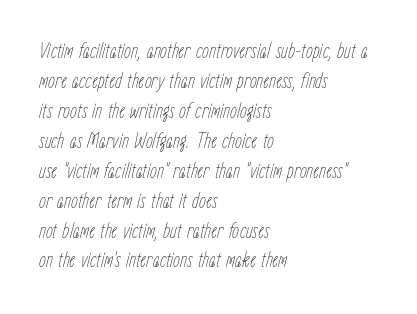
Q: Is the text bold? A: No.
Q: Is the text italic (slanted)? A: Yes, it leans right by about 15 degrees.
Q: Is the text underlined? A: No.
Q: How is the paragraph aligned? A: Left-aligned.
Q: Is the spacing between letters normal or unusually wide? A: Normal.
Q: Is the spacing between lines tight, normal or loose? A: Normal.
